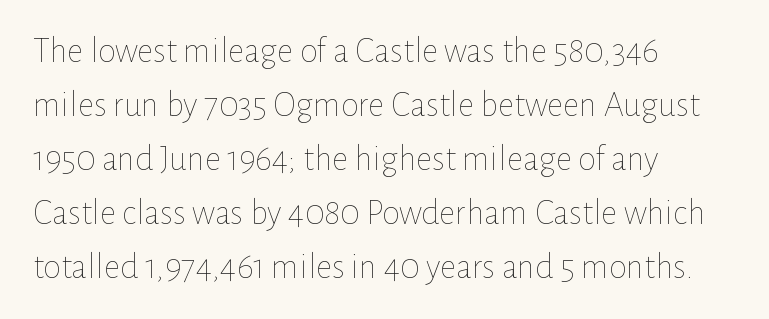
{"italic": "no", "bold": "no", "weight": "thin", "width": "normal", "stroke_contrast": "low", "x_height": "medium", "monospaced": "no", "underline": "no", "align": "left", "line_spacing": "normal", "line_spacing_ratio": 1.5, "letter_spacing": "normal", "letter_spacing_em": 0.0, "glyph_px": 36}
